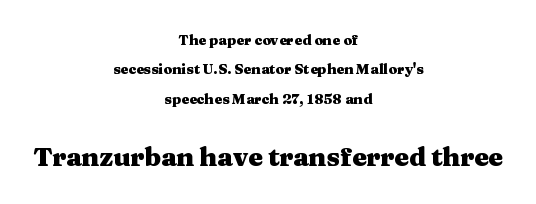
Descenders are the only things crossing below the line. Visually the block forms a symmetrical silhouette, jagged on both flanks. Words appear dense and cohesive because spacing is normal. The line-height multiplier appears high, well above default. You get the small type first, then a jump to larger type. Does the lettering tilt? It doesn't — this is upright.
